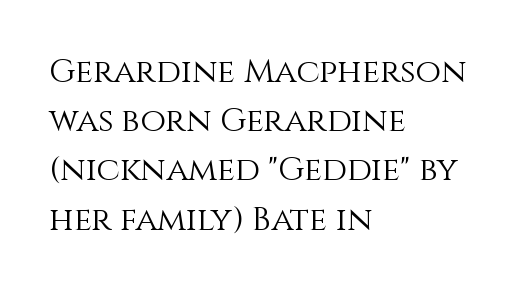
This is the regular roman posture of the typeface. No letter is thick-stroked: the sample isn't bold. Default kerning and tracking; the words read as compact shapes. This sample keeps an unexceptional amount of space between lines. The space directly below the letters is spotless.
